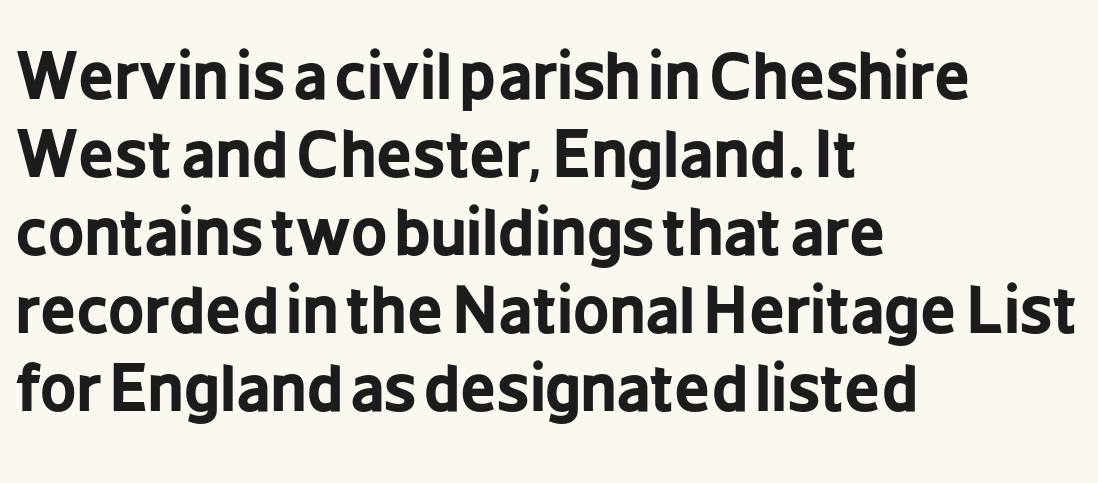
Q: Is the text bold? A: Yes.
Q: Is the text italic (slanted)? A: No, it is upright.
Q: Is the typeface a serif or a sans-serif typeface? A: Sans-serif.
Q: Is the text underlined? A: No.
Q: How is the paragraph aligned? A: Left-aligned.
Q: Is the spacing between letters normal or unusually wide? A: Normal.
Q: Width (condensed, normal, or wide)? A: Condensed.
Q: Stroke contrast? A: Low.
Q: x-height? A: Medium.
Q: Monospaced? A: No.
